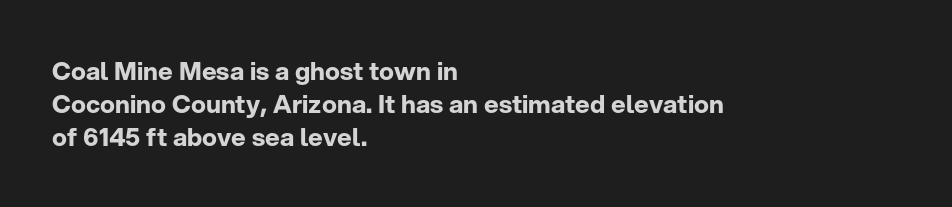
Q: Is the text bold? A: Yes.
Q: Is the text italic (slanted)? A: No, it is upright.
Q: Is the text underlined? A: No.
Q: How is the paragraph aligned? A: Left-aligned.
Q: Is the spacing between letters normal or unusually wide? A: Normal.
Q: Is the spacing between lines tight, normal or loose? A: Normal.
